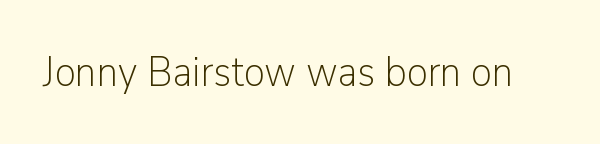
{"serif": "no", "italic": "no", "bold": "no", "weight": "light", "width": "normal", "stroke_contrast": "low", "x_height": "medium", "monospaced": "no", "underline": "no", "letter_spacing": "normal", "letter_spacing_em": 0.0, "glyph_px": 42}
